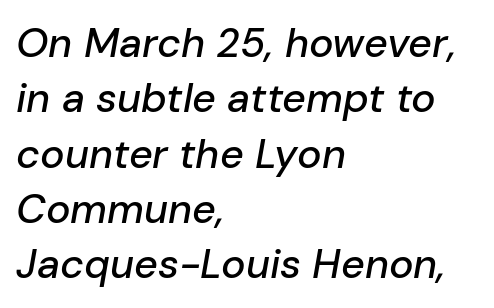
A clean baseline with only descenders dipping below it. Every character sits at an angle, as italics do. Between one letter and the next there's only the usual sliver of space. This sample keeps an unexceptional amount of space between lines.
